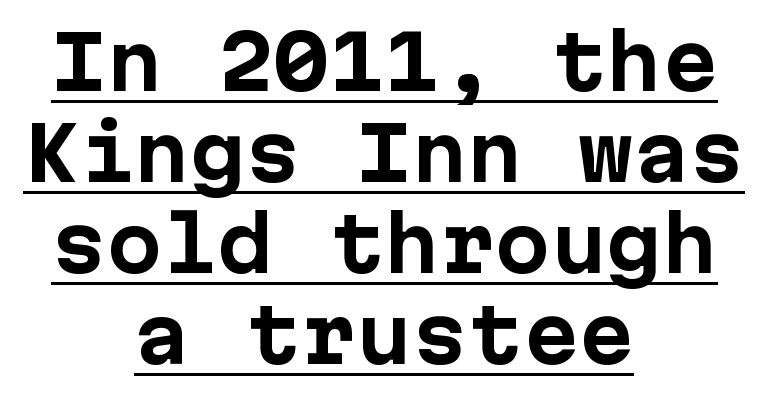
The image shows 74 px bold sans-serif type, upright; set centered, line spacing 1.23x, normal letter spacing, underlined; low stroke contrast and a medium x-height.
